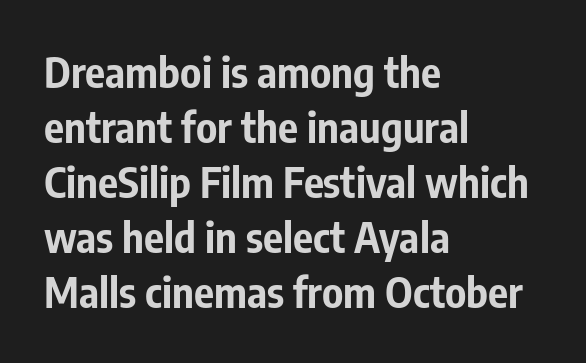
Italic? Not at all — the glyphs are vertical. Varying glyph widths throughout — classic text-font behaviour. Look at the stroke-to-counter ratio: heavy, a bold. This sample is left-justified, so line endings fall wherever the words run out.
